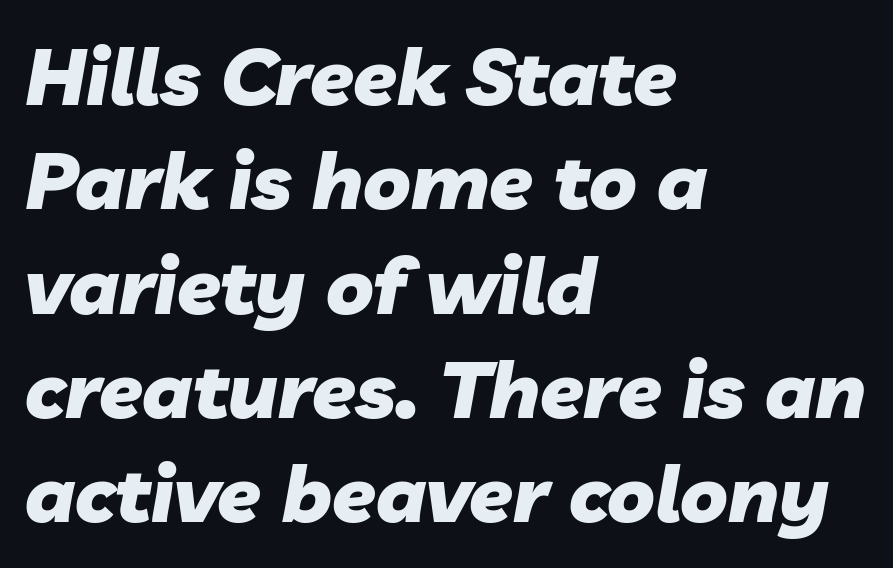
The specimen omits any rule beneath the text block's lines. Characters are canted at an angle relative to the baseline's perpendicular. This rendering leaves character spacing at its baseline value. A typesetter would call this proportional, since set widths differ per character.
